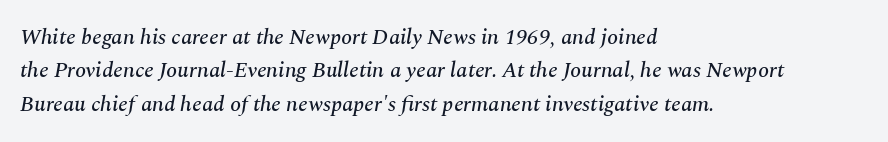
{"italic": "yes", "lean": "right", "slant_degrees": 10, "underline": "no", "align": "left", "line_spacing": "normal", "line_spacing_ratio": 1.52, "letter_spacing": "normal", "letter_spacing_em": 0.0, "glyph_px": 22}
